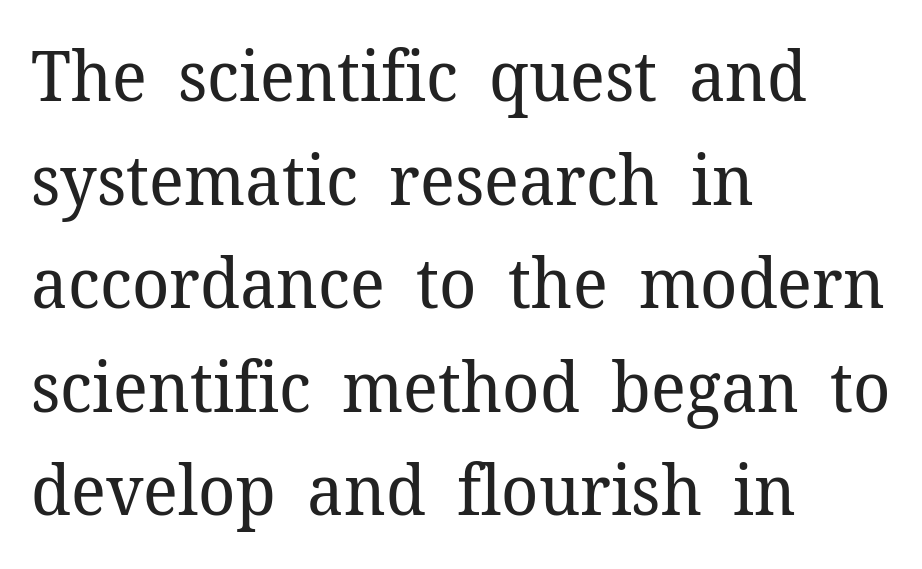
Q: Is the text bold? A: No.
Q: Is the text italic (slanted)? A: No, it is upright.
Q: Is the typeface a serif or a sans-serif typeface? A: Serif.
Q: Is the text underlined? A: No.
Q: How is the paragraph aligned? A: Left-aligned.
Q: Is the spacing between letters normal or unusually wide? A: Normal.
Q: Is the spacing between lines tight, normal or loose? A: Normal.
Q: Width (condensed, normal, or wide)? A: Normal.
Q: Stroke contrast? A: Low.
Q: x-height? A: Medium.
Q: Monospaced? A: No.
